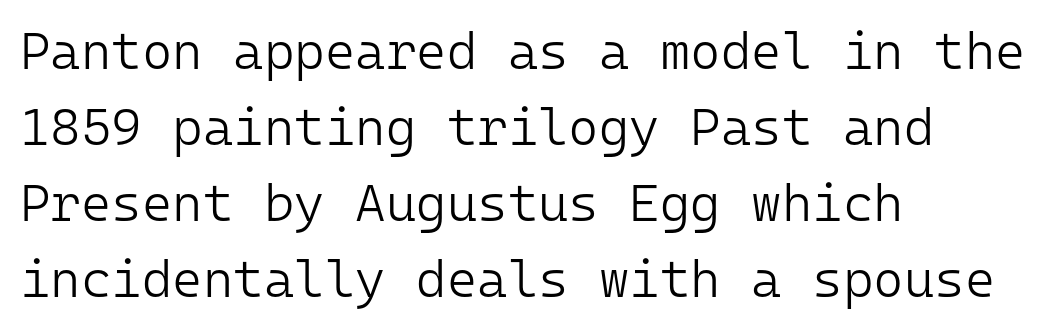
Q: Is the text bold? A: No.
Q: Is the text italic (slanted)? A: No, it is upright.
Q: Is the typeface a serif or a sans-serif typeface? A: Sans-serif.
Q: Is the text underlined? A: No.
Q: How is the paragraph aligned? A: Left-aligned.
Q: Is the spacing between letters normal or unusually wide? A: Normal.
Q: Is the spacing between lines tight, normal or loose? A: Normal.
Q: Width (condensed, normal, or wide)? A: Normal.
Q: Stroke contrast? A: Low.
Q: x-height? A: Medium.
Q: Monospaced? A: Yes.
